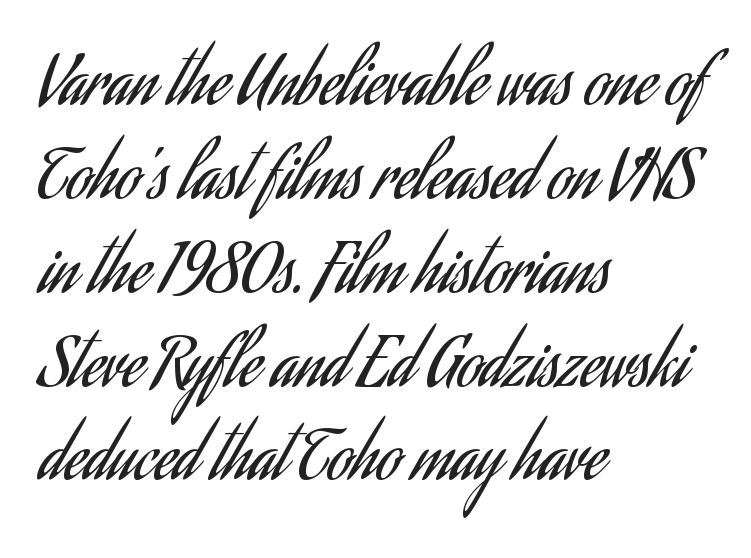
Decoration check: the copy has no underline. Letterform terminals end flat and unadorned throughout the passage. Spacing between characters is what you'd get straight out of the box.
